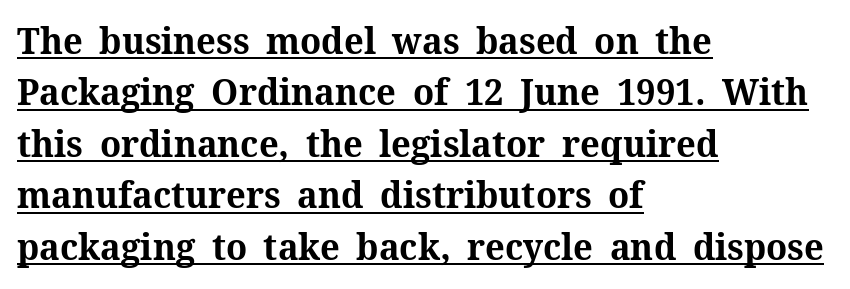
These lines are composed in type with serifs. Spacing between characters is what you'd get straight out of the box. Look at the stroke-to-counter ratio: heavy, a bold. Each line of the rendering has a horizontal stroke beneath the glyphs.
